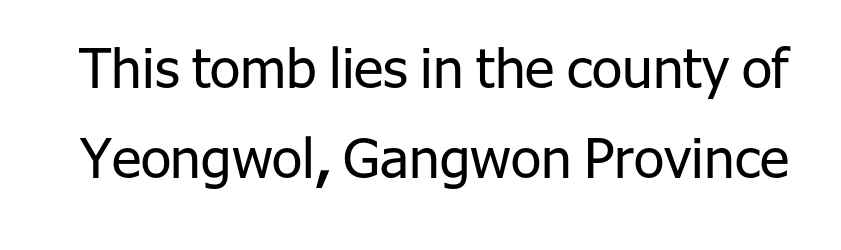
Summary of weight: not heavy and not bold. Every stem runs plumb, perpendicular to the baseline. Letters rest on an invisible, unmarked baseline. Baseline-to-baseline distance is the conventional proportion of letter height.
